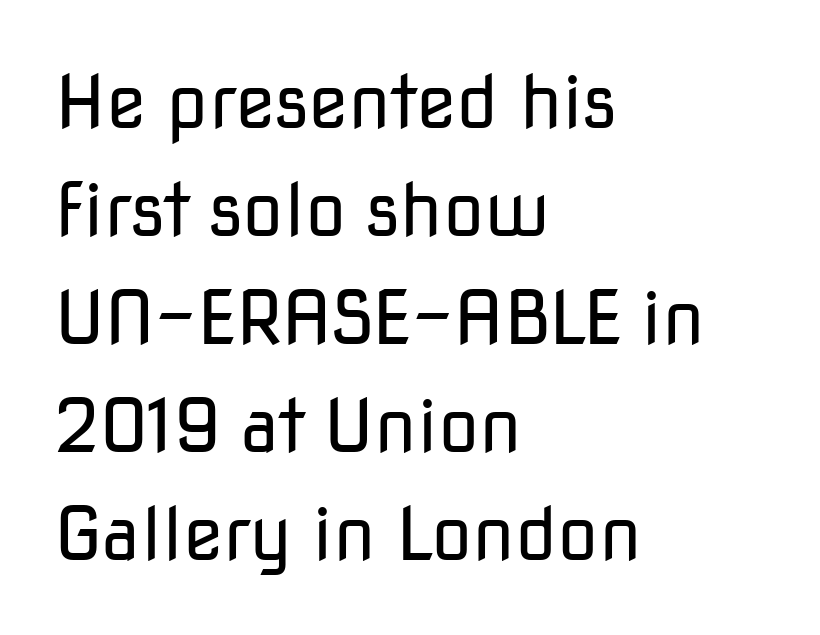
{"serif": "no", "italic": "no", "bold": "no", "weight": "regular", "width": "normal", "stroke_contrast": "low", "x_height": "medium", "monospaced": "no", "underline": "no", "align": "left", "line_spacing": "normal", "line_spacing_ratio": 1.46, "letter_spacing": "normal", "letter_spacing_em": 0.0, "glyph_px": 74}
